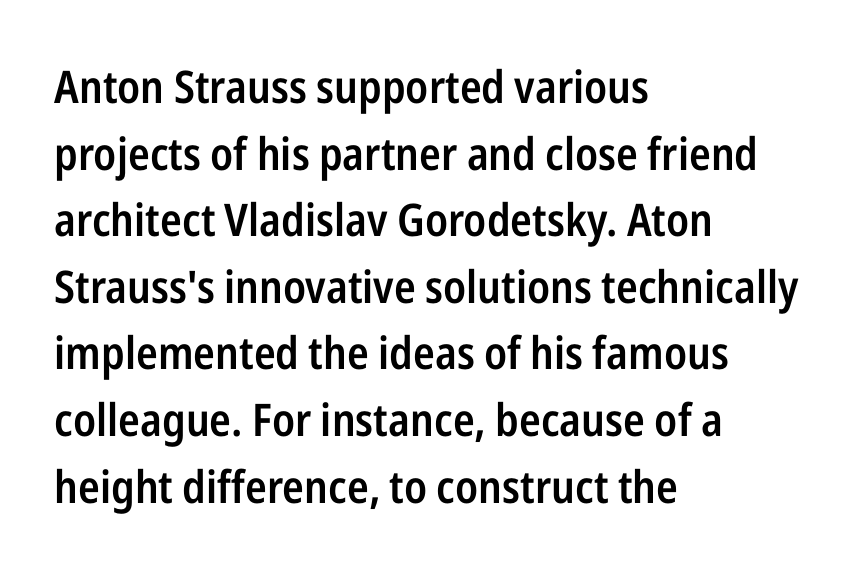
Posture: straight, roman, zero tilt. Descenders are the only things crossing below the line. Note the varied advance widths — an 'i' is clearly narrower than an 'm'. Every row of glyphs begins at an identical x-position on the left. Honestly, the row spacing looks completely unremarkable. The rendering keeps characters at their native spacing.
